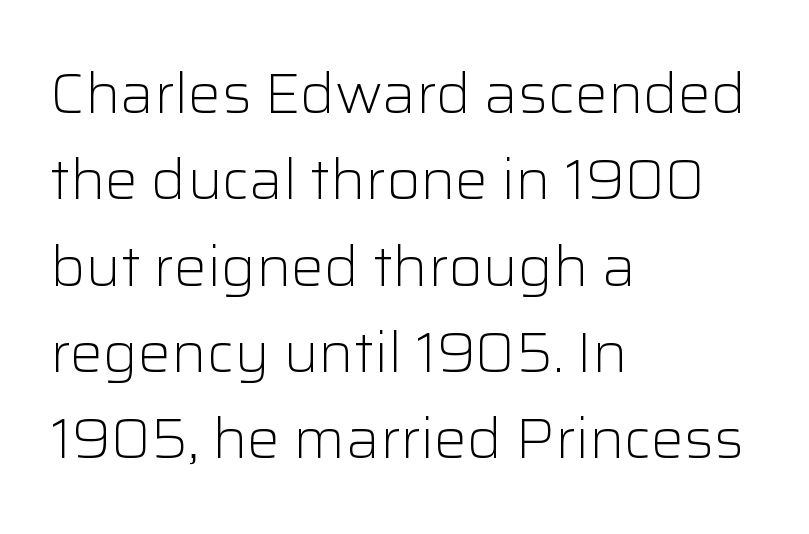
The image shows 55 px light sans-serif type, upright; set left-aligned, normal line spacing (1.57x), normal letter spacing, not underlined; low stroke contrast and a medium x-height.
